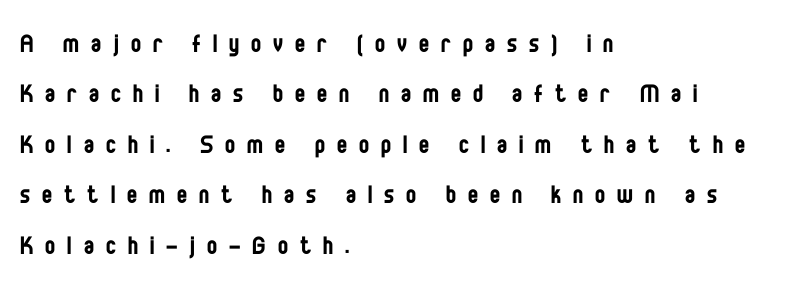
The image shows 30 px regular-weight, condensed sans-serif type, upright; set left-aligned, normal line spacing (1.68x), unusually wide letter spacing (+0.4 em), not underlined; low stroke contrast and a large x-height.
